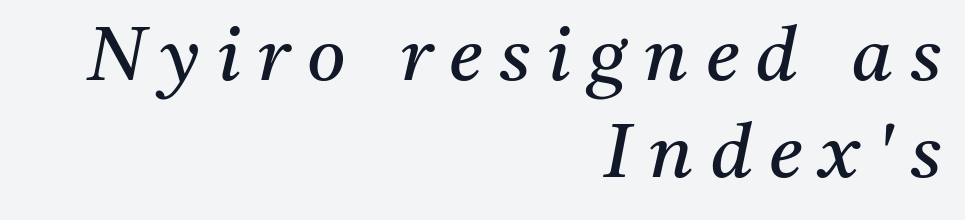
Someone cranked the tracking dial way up on this one. Quick note: italic. On a weight scale, this lands at 450 or below. The passage shown stacks its lines at a standard gap.
